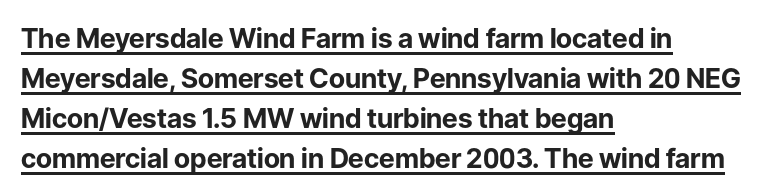
Q: Is the text bold? A: Yes.
Q: Is the text italic (slanted)? A: No, it is upright.
Q: Is the text underlined? A: Yes.
Q: How is the paragraph aligned? A: Left-aligned.
Q: Is the spacing between letters normal or unusually wide? A: Normal.
Q: Is the spacing between lines tight, normal or loose? A: Normal.
